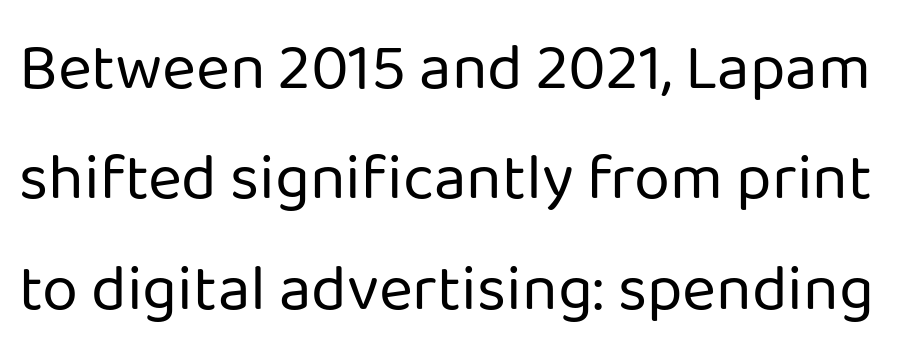
The image shows 65 px regular-weight sans-serif type, upright; set normal line spacing (1.7x), normal letter spacing, not underlined; low stroke contrast and a medium x-height.
